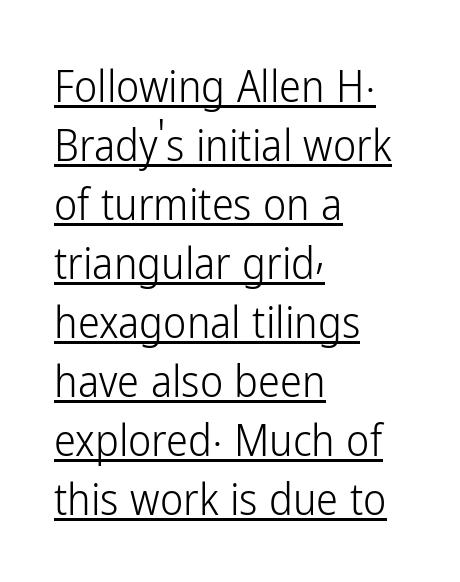
The image shows 44 px light, condensed sans-serif type, upright; set left-aligned, normal line spacing (1.34x), normal letter spacing, underlined; low stroke contrast and a medium x-height.
